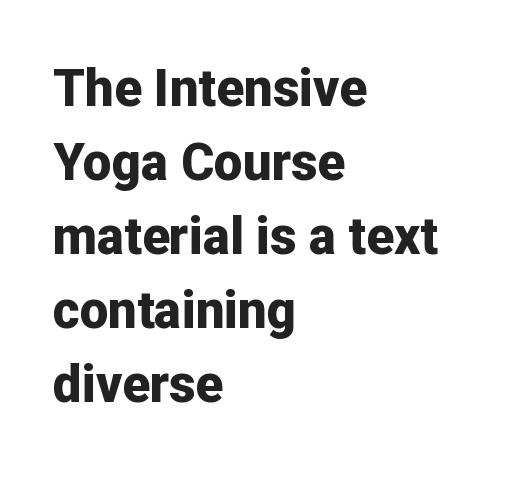
{"serif": "no", "italic": "no", "bold": "yes", "weight": "bold", "width": "normal", "stroke_contrast": "low", "x_height": "medium", "monospaced": "no", "underline": "no", "align": "left", "line_spacing": "normal", "line_spacing_ratio": 1.45, "letter_spacing": "normal", "letter_spacing_em": 0.0, "glyph_px": 51}
